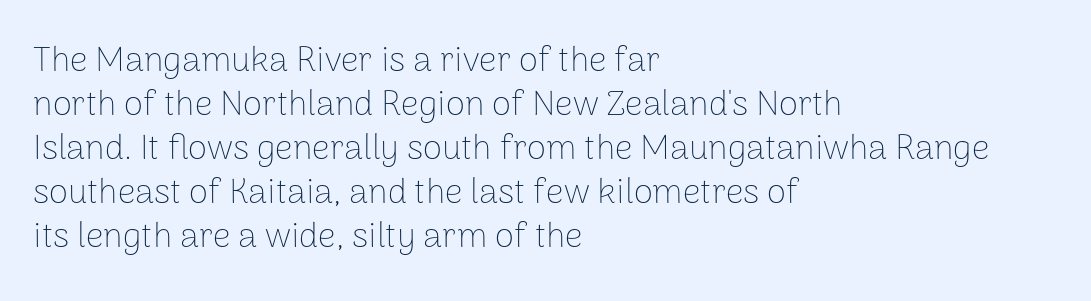
Q: Is the text bold? A: No.
Q: Is the text italic (slanted)? A: No, it is upright.
Q: Is the typeface a serif or a sans-serif typeface? A: Sans-serif.
Q: Is the text underlined? A: No.
Q: How is the paragraph aligned? A: Left-aligned.
Q: Is the spacing between letters normal or unusually wide? A: Normal.
Q: Is the spacing between lines tight, normal or loose? A: Normal.
Q: Width (condensed, normal, or wide)? A: Normal.
Q: Stroke contrast? A: Low.
Q: x-height? A: Medium.
Q: Monospaced? A: No.
